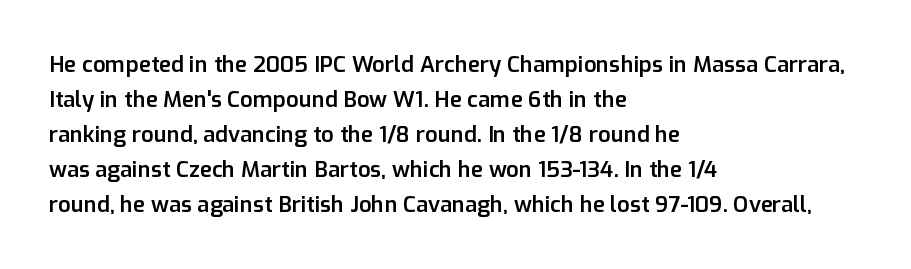
Q: Is the text bold? A: Semi-bold.
Q: Is the text italic (slanted)? A: No, it is upright.
Q: Is the text underlined? A: No.
Q: How is the paragraph aligned? A: Left-aligned.
Q: Is the spacing between letters normal or unusually wide? A: Normal.
Q: Is the spacing between lines tight, normal or loose? A: Normal.
